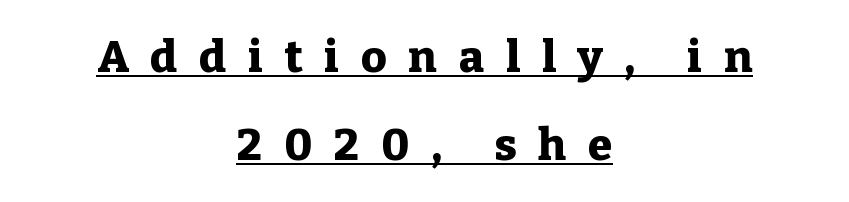
{"serif": "yes", "italic": "no", "bold": "yes", "weight": "heavy", "width": "normal", "stroke_contrast": "low", "x_height": "medium", "monospaced": "no", "underline": "yes", "align": "center", "line_spacing": "loose", "line_spacing_ratio": 1.99, "letter_spacing": "wide", "letter_spacing_em": 0.5, "glyph_px": 44}
